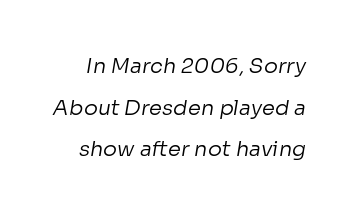
The passage shown is not underscored anywhere. The leading is generous, giving the passage an open texture. The cut favours lightness, reaching ordinary text weight at its darkest. Characters follow at the spacing the type designer built in.
